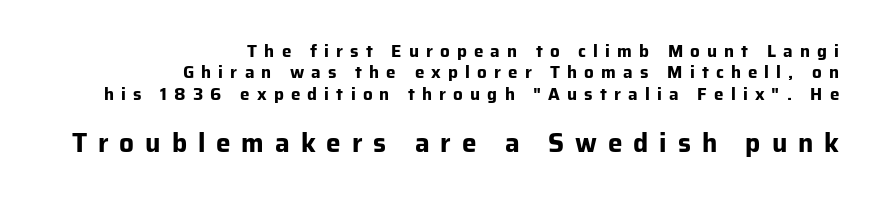
{"italic": "no", "bold": "yes", "underline": "no", "align": "right", "line_spacing": "normal", "line_spacing_ratio": 1.26, "letter_spacing": "wide", "letter_spacing_em": 0.42, "larger_block": "second", "size_ratio": 1.53, "glyph_px": 26}
